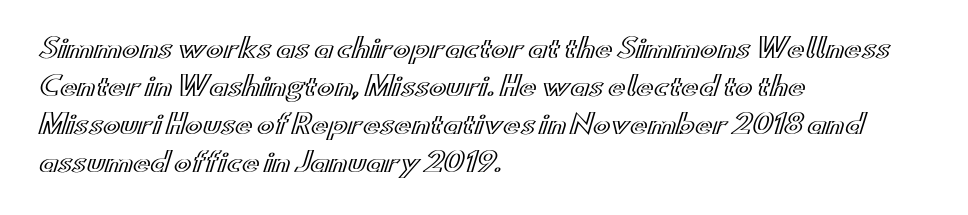
Q: Is the text italic (slanted)? A: Yes.
Q: Is the text underlined? A: No.
Q: How is the paragraph aligned? A: Left-aligned.
Q: Is the spacing between letters normal or unusually wide? A: Normal.
Q: Is the spacing between lines tight, normal or loose? A: Normal.
